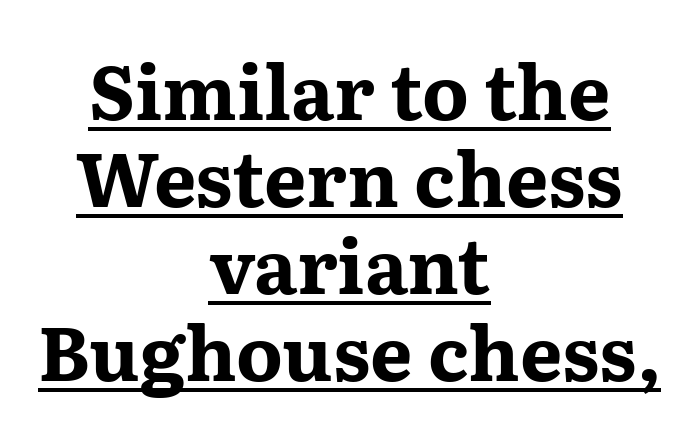
The image shows 75 px bold, wide serif type, upright; set centered, line spacing 1.16x, normal letter spacing, underlined; medium stroke contrast and a medium x-height.
